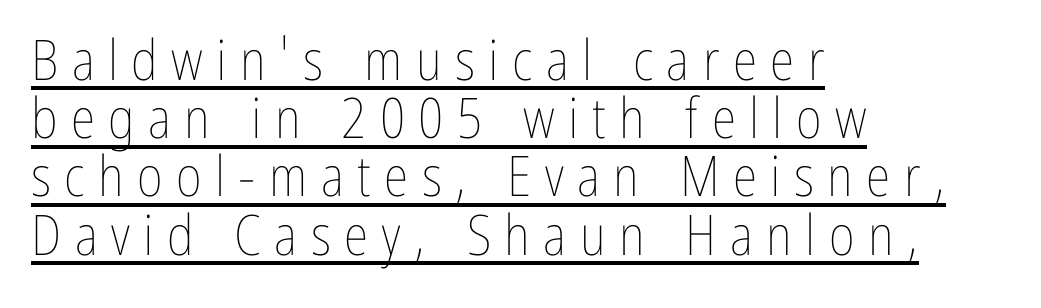
{"italic": "no", "bold": "no", "weight": "thin", "width": "condensed", "stroke_contrast": "low", "x_height": "medium", "monospaced": "no", "underline": "yes", "align": "left", "line_spacing": "tight", "line_spacing_ratio": 1.04, "letter_spacing": "wide", "letter_spacing_em": 0.24, "glyph_px": 56}
